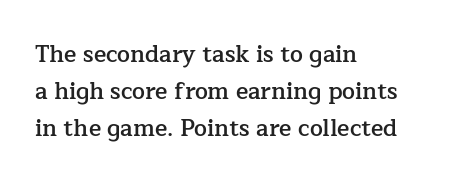
{"italic": "no", "bold": "semi", "underline": "no", "align": "left", "line_spacing": "normal", "line_spacing_ratio": 1.61, "letter_spacing": "normal", "letter_spacing_em": 0.0, "glyph_px": 23}
